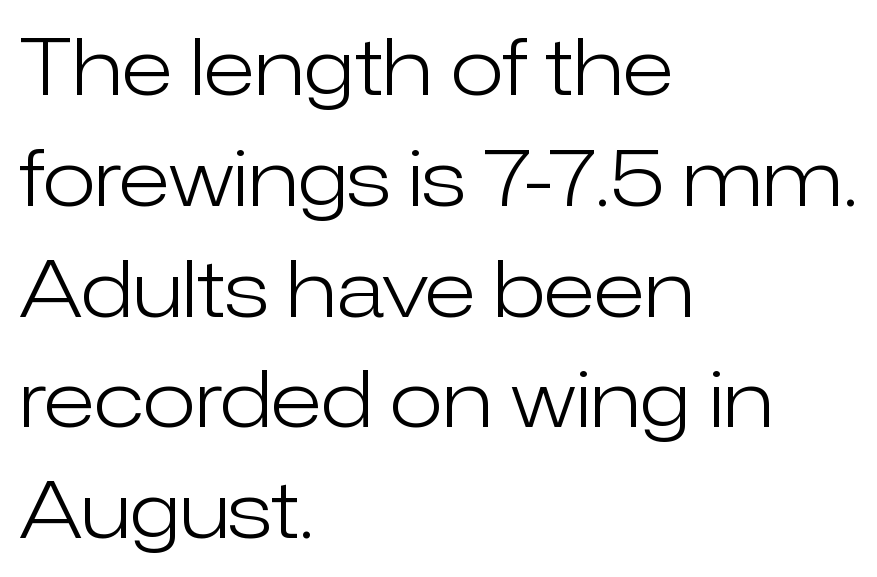
Q: Is the text bold? A: No.
Q: Is the text italic (slanted)? A: No, it is upright.
Q: Is the typeface a serif or a sans-serif typeface? A: Sans-serif.
Q: Is the text underlined? A: No.
Q: How is the paragraph aligned? A: Left-aligned.
Q: Is the spacing between letters normal or unusually wide? A: Normal.
Q: Is the spacing between lines tight, normal or loose? A: Normal.
Q: Width (condensed, normal, or wide)? A: Normal.
Q: Stroke contrast? A: Low.
Q: x-height? A: Medium.
Q: Monospaced? A: No.
